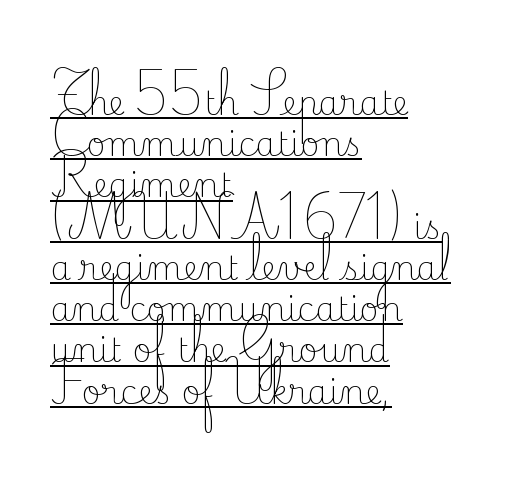
Note the varied advance widths — an 'i' is clearly narrower than an 'm'. You could call the tracking neutral — neither tight nor loose. In designer terms, the underline attribute is active on this setting. Layout note: lines flush left.
